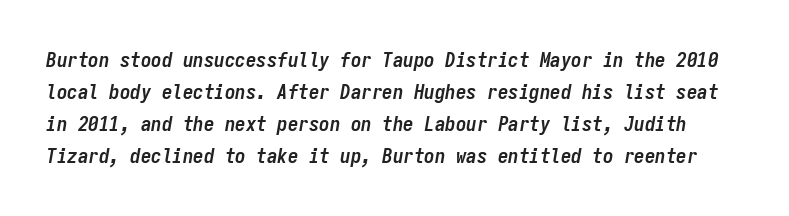
Q: Is the text bold? A: Yes.
Q: Is the text italic (slanted)? A: Yes, it leans right by about 9 degrees.
Q: Is the text underlined? A: No.
Q: Is the spacing between letters normal or unusually wide? A: Normal.
Q: Is the spacing between lines tight, normal or loose? A: Normal.
